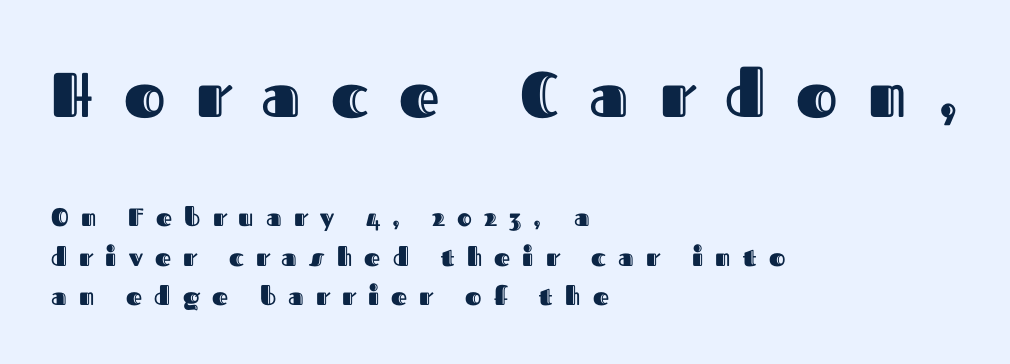
{"italic": "no", "width": "normal", "x_height": "medium", "monospaced": "no", "underline": "no", "align": "left", "line_spacing": "normal", "line_spacing_ratio": 1.57, "letter_spacing": "wide", "letter_spacing_em": 0.49, "larger_block": "first", "size_ratio": 2.52, "glyph_px": 63}
